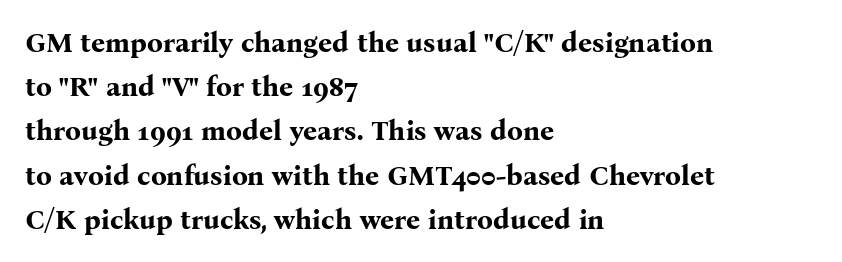
{"serif": "yes", "italic": "no", "bold": "yes", "weight": "bold", "width": "normal", "stroke_contrast": "medium", "x_height": "medium", "monospaced": "no", "underline": "no", "align": "left", "line_spacing": "normal", "line_spacing_ratio": 1.58, "letter_spacing": "normal", "letter_spacing_em": 0.0, "glyph_px": 28}
